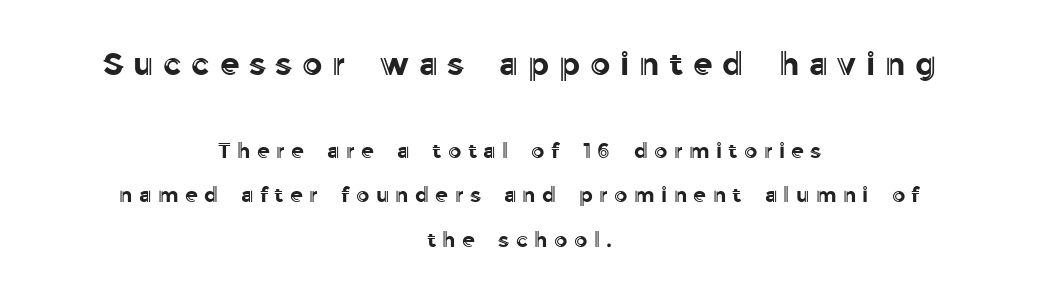
{"italic": "no", "width": "normal", "x_height": "medium", "monospaced": "no", "underline": "no", "align": "center", "line_spacing": "loose", "line_spacing_ratio": 2.11, "letter_spacing": "wide", "letter_spacing_em": 0.3, "larger_block": "first", "size_ratio": 1.52, "glyph_px": 32}
